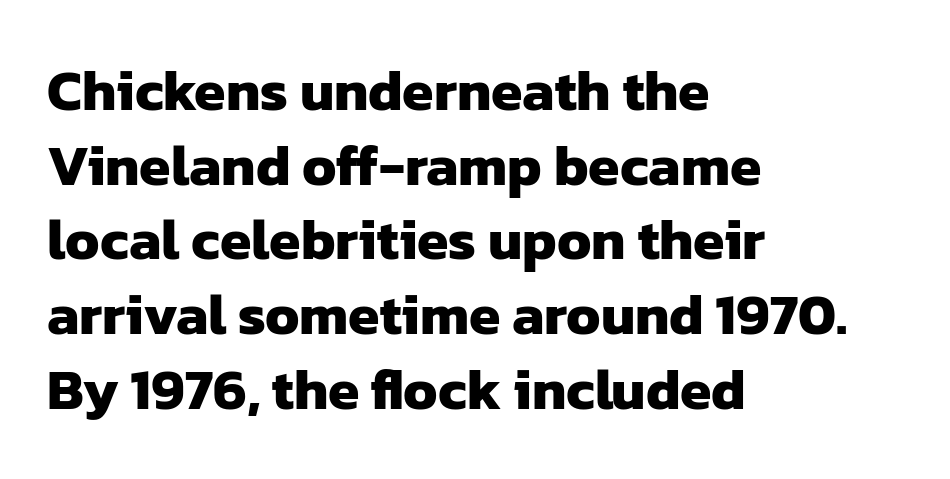
The image shows 57 px heavy sans-serif type; set left-aligned, normal line spacing (1.31x), normal letter spacing, not underlined; low stroke contrast and a medium x-height.
